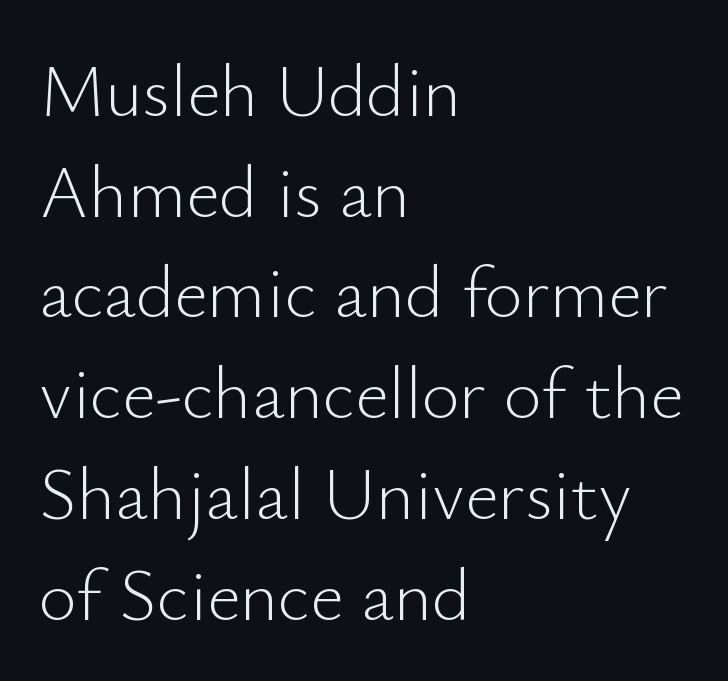
The image shows 73 px light sans-serif type, upright; set left-aligned, normal line spacing (1.38x), normal letter spacing, not underlined; low stroke contrast and a small x-height.
